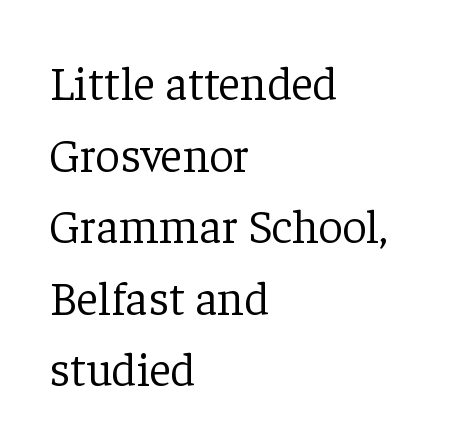
{"serif": "yes", "italic": "no", "bold": "no", "weight": "light", "width": "normal", "stroke_contrast": "low", "x_height": "medium", "monospaced": "no", "underline": "no", "align": "left", "line_spacing": "normal", "line_spacing_ratio": 1.49, "letter_spacing": "normal", "letter_spacing_em": 0.0, "glyph_px": 48}
